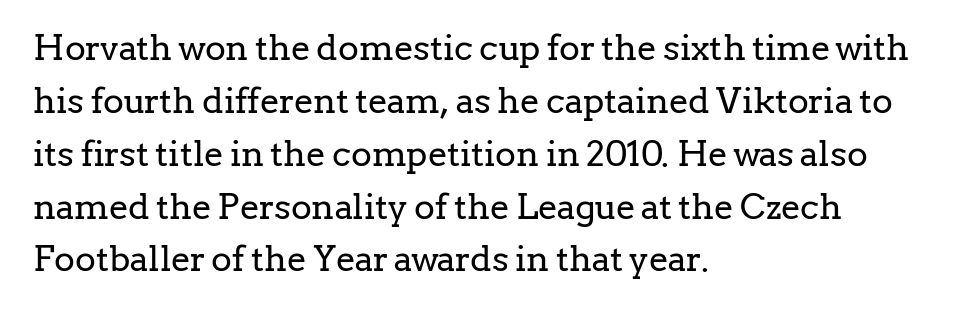
Q: Is the text bold? A: No.
Q: Is the text italic (slanted)? A: No, it is upright.
Q: Is the typeface a serif or a sans-serif typeface? A: Serif.
Q: Is the text underlined? A: No.
Q: How is the paragraph aligned? A: Left-aligned.
Q: Is the spacing between letters normal or unusually wide? A: Normal.
Q: Is the spacing between lines tight, normal or loose? A: Normal.
Q: Width (condensed, normal, or wide)? A: Normal.
Q: Stroke contrast? A: Low.
Q: x-height? A: Medium.
Q: Monospaced? A: No.
